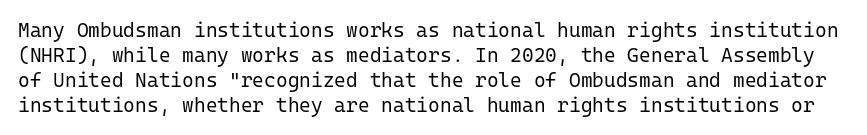
{"italic": "no", "bold": "no", "underline": "no", "line_spacing": "normal", "line_spacing_ratio": 1.25, "letter_spacing": "normal", "letter_spacing_em": 0.0, "glyph_px": 20}
